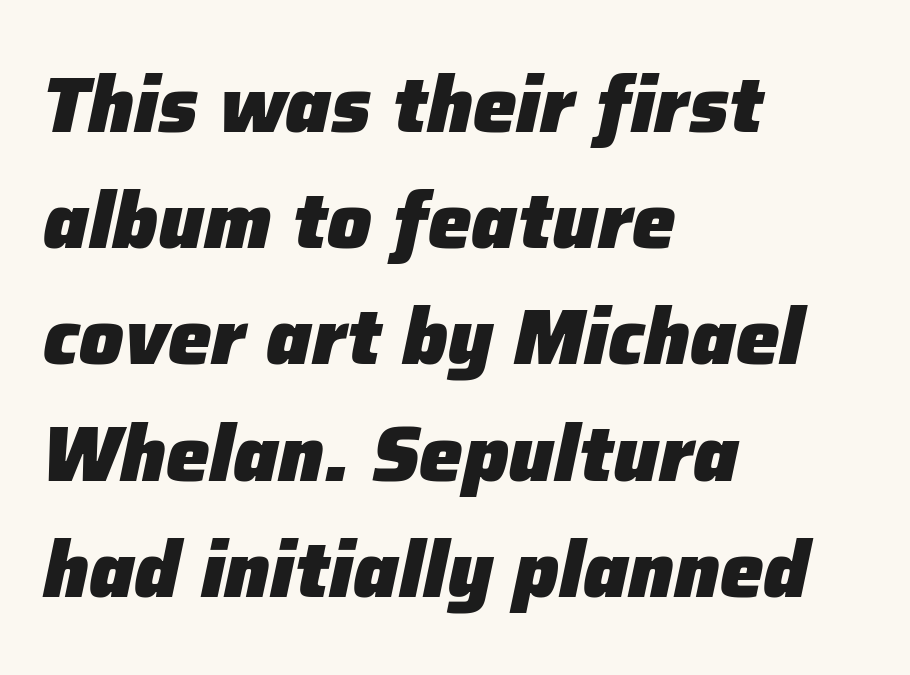
Q: Is the text bold? A: Yes.
Q: Is the text italic (slanted)? A: Yes, it leans right by about 12 degrees.
Q: Is the text underlined? A: No.
Q: How is the paragraph aligned? A: Left-aligned.
Q: Is the spacing between letters normal or unusually wide? A: Normal.
Q: Is the spacing between lines tight, normal or loose? A: Normal.
Q: Width (condensed, normal, or wide)? A: Normal.
Q: Stroke contrast? A: Low.
Q: x-height? A: Medium.
Q: Monospaced? A: No.
